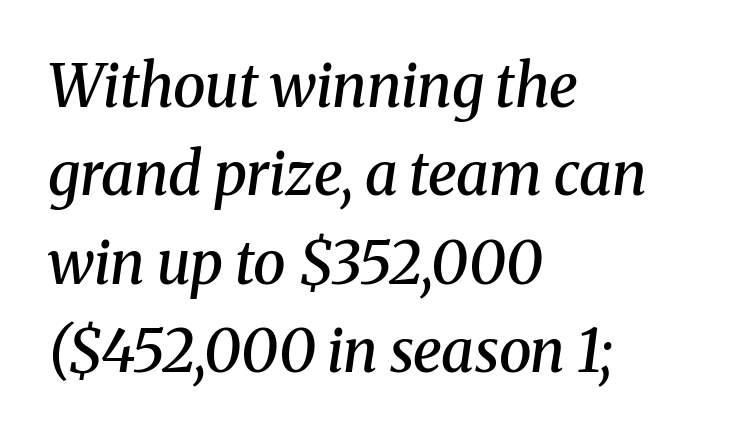
Q: Is the text bold? A: Semi-bold.
Q: Is the text italic (slanted)? A: Yes, it leans right by about 8 degrees.
Q: Is the typeface a serif or a sans-serif typeface? A: Serif.
Q: Is the text underlined? A: No.
Q: How is the paragraph aligned? A: Left-aligned.
Q: Is the spacing between letters normal or unusually wide? A: Normal.
Q: Is the spacing between lines tight, normal or loose? A: Normal.
Q: Width (condensed, normal, or wide)? A: Normal.
Q: Stroke contrast? A: Medium.
Q: x-height? A: Medium.
Q: Monospaced? A: No.
